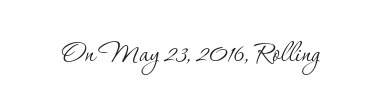
The image shows 35 px thin serif type; set normal letter spacing, not underlined; low stroke contrast and a small x-height.
